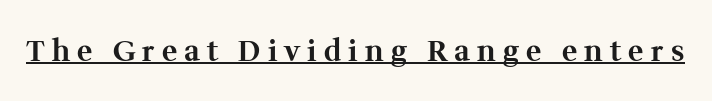
Strokes here are thick enough to call this a true bold. Glance below the letters and you will spot a drawn line. Quick note: not italic, upright. Proportional: the letters do not fall into vertical columns. This rendering widens character spacing well past its baseline value.
